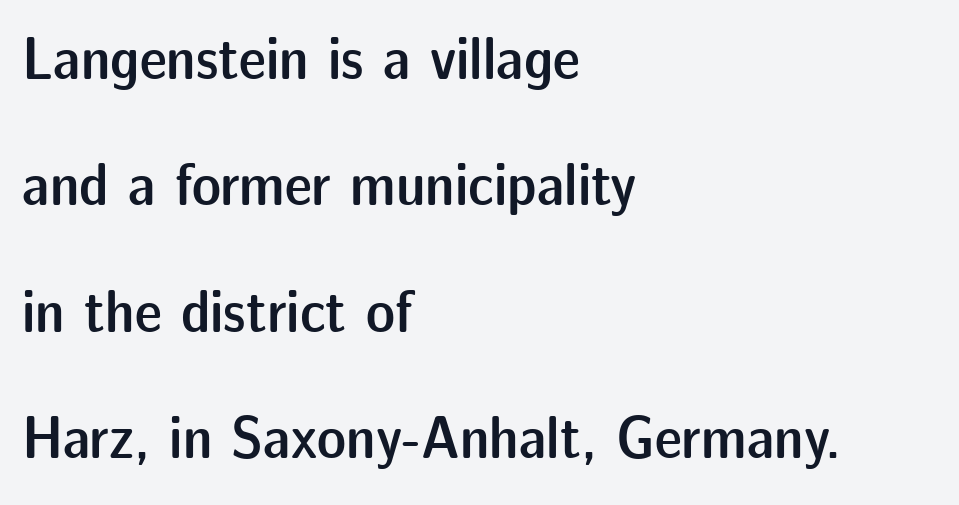
The image shows 61 px semibold sans-serif type, upright; set left-aligned, loose line spacing (2.07x), normal letter spacing, not underlined; low stroke contrast and a medium x-height.
